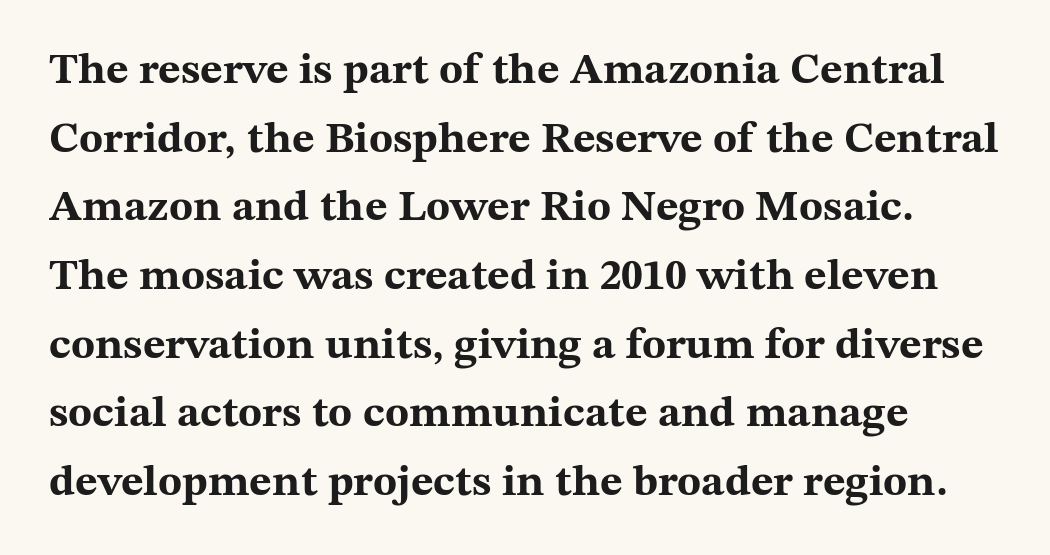
The image shows 44 px bold, wide serif type, upright; set normal line spacing (1.56x), normal letter spacing, not underlined; medium stroke contrast and a medium x-height.
